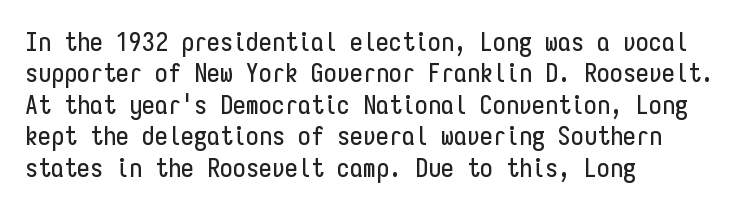
The image shows 26 px text type, upright; set left-aligned, line spacing 1.21x, normal letter spacing, not underlined.
